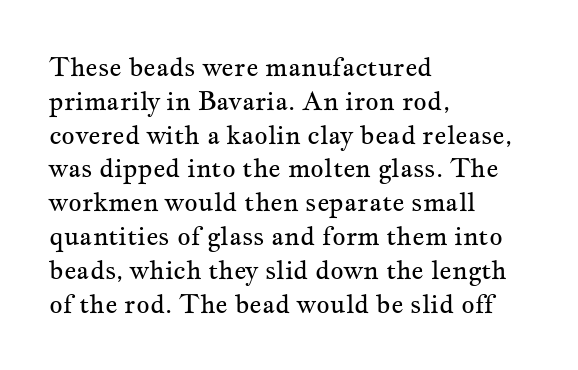
Descenders are the only things crossing below the line. Vertical strokes here are truly vertical. Compared with typical paragraphs, the rows here are spaced about the same. The setting favours the left margin, as ordinary paragraphs usually do.
